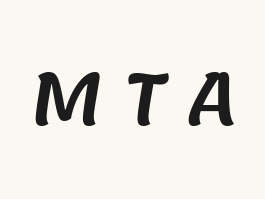
The image shows 72 px sans-serif type; set unusually wide letter spacing (+0.29 em), not underlined; medium stroke contrast and a large x-height.
